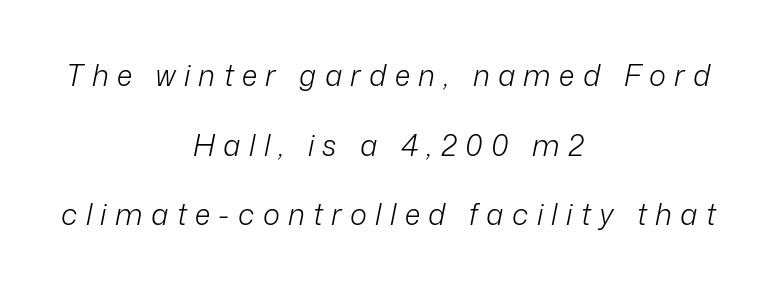
Q: Is the text bold? A: No.
Q: Is the text italic (slanted)? A: Yes, it leans right by about 12 degrees.
Q: Is the text underlined? A: No.
Q: How is the paragraph aligned? A: Centered.
Q: Is the spacing between letters normal or unusually wide? A: Unusually wide.
Q: Is the spacing between lines tight, normal or loose? A: Loose.
Q: Width (condensed, normal, or wide)? A: Normal.
Q: Stroke contrast? A: Low.
Q: x-height? A: Medium.
Q: Monospaced? A: No.
